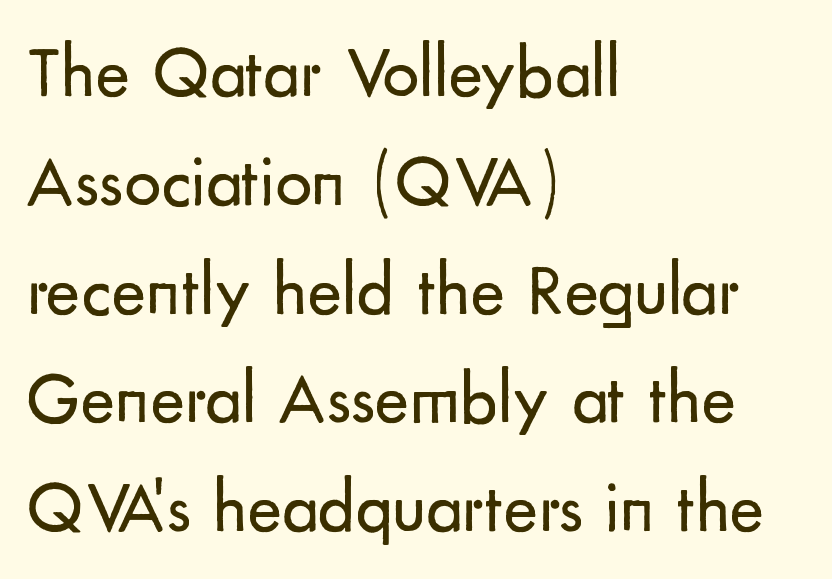
The image shows 73 px regular-weight sans-serif type, upright; set left-aligned, normal line spacing (1.49x), normal letter spacing, not underlined; low stroke contrast and a small x-height.
